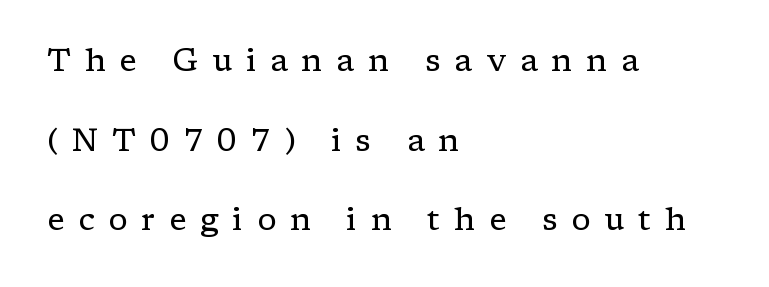
{"serif": "yes", "italic": "no", "bold": "no", "weight": "regular", "width": "normal", "stroke_contrast": "low", "x_height": "medium", "monospaced": "no", "underline": "no", "align": "left", "line_spacing": "loose", "line_spacing_ratio": 2.49, "letter_spacing": "wide", "letter_spacing_em": 0.43, "glyph_px": 32}
